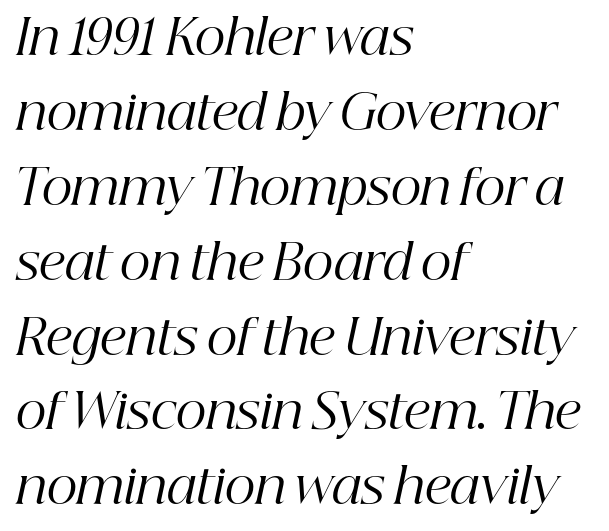
The image shows 48 px regular-weight serif type, italic (leaning right); set left-aligned, normal line spacing (1.56x), normal letter spacing, not underlined; high stroke contrast and a medium x-height.
